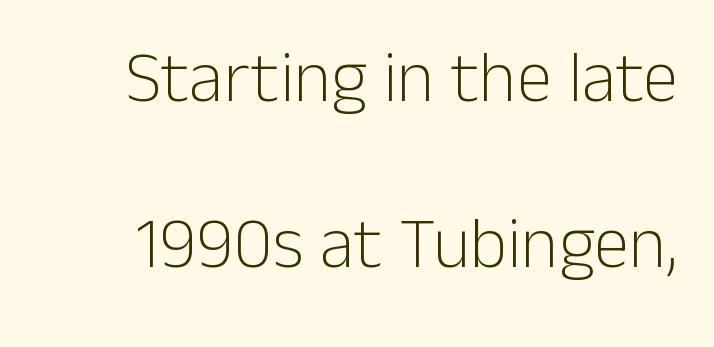
Q: Is the text bold? A: No.
Q: Is the text italic (slanted)? A: No, it is upright.
Q: Is the typeface a serif or a sans-serif typeface? A: Sans-serif.
Q: Is the text underlined? A: No.
Q: Is the spacing between letters normal or unusually wide? A: Normal.
Q: Is the spacing between lines tight, normal or loose? A: Loose.
Q: Width (condensed, normal, or wide)? A: Normal.
Q: Stroke contrast? A: Low.
Q: x-height? A: Medium.
Q: Monospaced? A: No.
